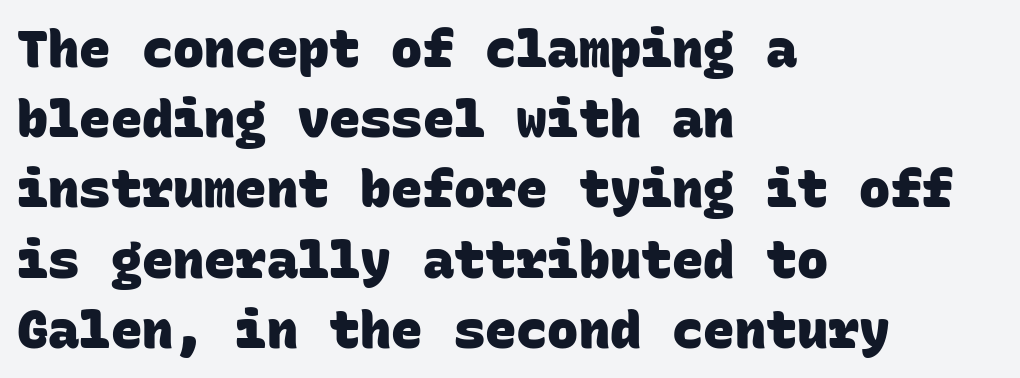
You could count columns in this text — the font is strictly monospaced. The space directly below the letters is spotless. The characters look thick and weighty, a clear bold. The passage shown stacks its lines at a standard gap. Nothing sits at the stroke ends, so this counts as sans-serif. The lines in this sample share a left origin and differ only in where they stop.
